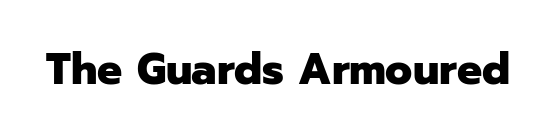
{"serif": "no", "italic": "no", "bold": "yes", "weight": "heavy", "width": "normal", "stroke_contrast": "low", "x_height": "medium", "monospaced": "no", "underline": "no", "letter_spacing": "normal", "letter_spacing_em": 0.0, "glyph_px": 44}
